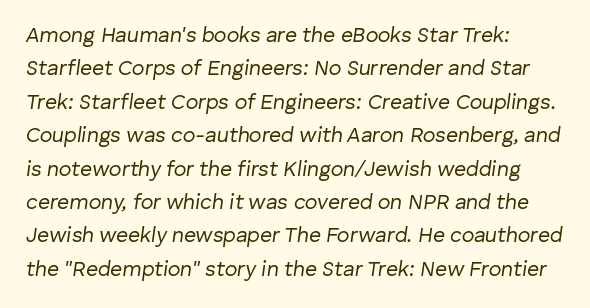
The image shows 21 px text type, italic (leaning right); set left-aligned, normal line spacing (1.59x), normal letter spacing, not underlined.
